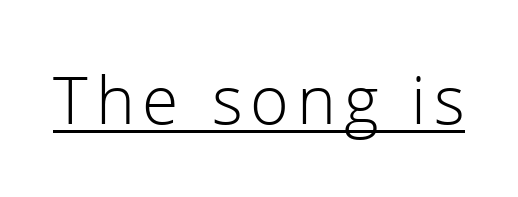
Q: Is the text bold? A: No.
Q: Is the text italic (slanted)? A: No, it is upright.
Q: Is the typeface a serif or a sans-serif typeface? A: Sans-serif.
Q: Is the text underlined? A: Yes.
Q: Width (condensed, normal, or wide)? A: Normal.
Q: x-height? A: Medium.
Q: Monospaced? A: No.
